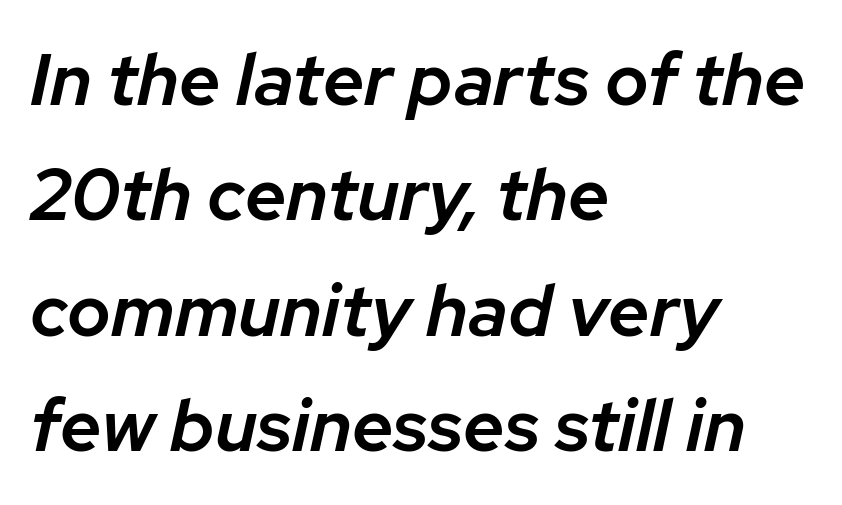
{"italic": "yes", "lean": "right", "slant_degrees": 12, "bold": "semi", "weight": "semibold", "width": "normal", "stroke_contrast": "low", "x_height": "medium", "monospaced": "no", "underline": "no", "align": "left", "line_spacing": "normal", "line_spacing_ratio": 1.58, "letter_spacing": "normal", "letter_spacing_em": 0.0, "glyph_px": 73}
